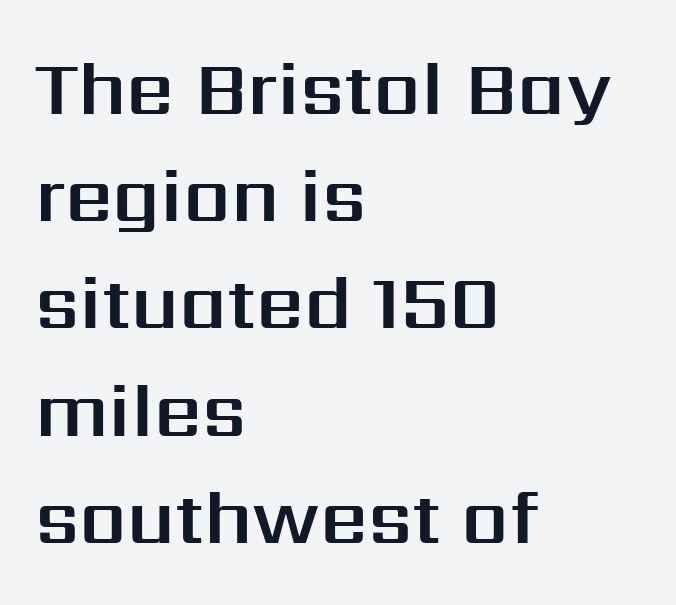
Q: Is the text italic (slanted)? A: No, it is upright.
Q: Is the typeface a serif or a sans-serif typeface? A: Sans-serif.
Q: Is the text underlined? A: No.
Q: How is the paragraph aligned? A: Left-aligned.
Q: Is the spacing between letters normal or unusually wide? A: Normal.
Q: Is the spacing between lines tight, normal or loose? A: Normal.
Q: Width (condensed, normal, or wide)? A: Normal.
Q: Stroke contrast? A: Medium.
Q: x-height? A: Medium.
Q: Monospaced? A: No.
